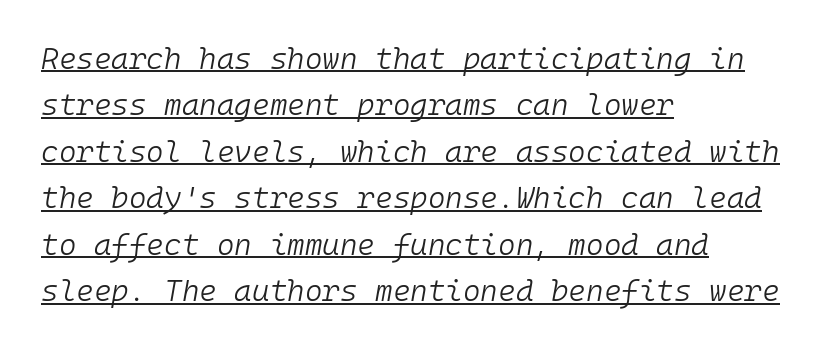
Q: Is the text bold? A: No.
Q: Is the text italic (slanted)? A: Yes, it leans right by about 10 degrees.
Q: Is the text underlined? A: Yes.
Q: How is the paragraph aligned? A: Left-aligned.
Q: Is the spacing between letters normal or unusually wide? A: Normal.
Q: Is the spacing between lines tight, normal or loose? A: Normal.
Q: Width (condensed, normal, or wide)? A: Normal.
Q: Stroke contrast? A: Low.
Q: x-height? A: Medium.
Q: Monospaced? A: Yes.
